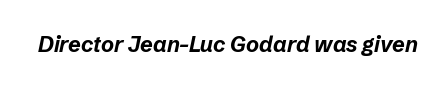
{"italic": "yes", "lean": "right", "slant_degrees": 12, "bold": "yes", "underline": "no", "letter_spacing": "normal", "letter_spacing_em": 0.0, "glyph_px": 22}
